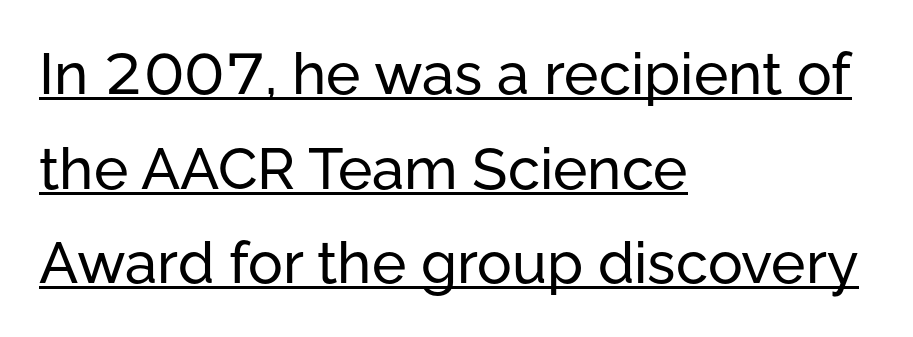
Q: Is the text italic (slanted)? A: No, it is upright.
Q: Is the typeface a serif or a sans-serif typeface? A: Sans-serif.
Q: Is the text underlined? A: Yes.
Q: How is the paragraph aligned? A: Left-aligned.
Q: Is the spacing between letters normal or unusually wide? A: Normal.
Q: Is the spacing between lines tight, normal or loose? A: Normal.
Q: Width (condensed, normal, or wide)? A: Normal.
Q: Stroke contrast? A: Low.
Q: x-height? A: Medium.
Q: Monospaced? A: No.
